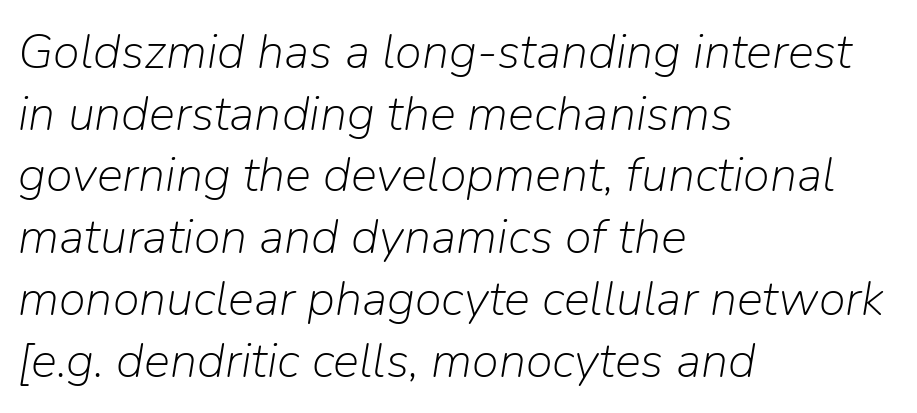
The image shows 49 px light type, italic (leaning right); set left-aligned, normal line spacing (1.26x), normal letter spacing, not underlined; low stroke contrast and a medium x-height.
